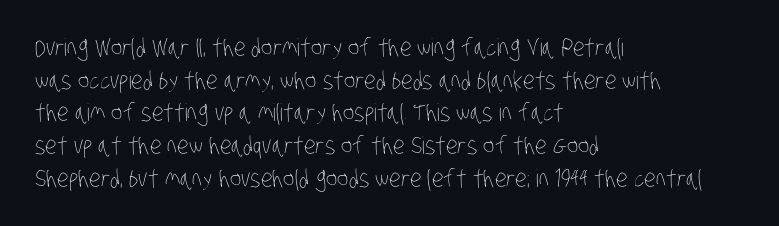
On a weight scale, this lands at 450 or below. The type is set solid horizontally, with unmodified tracking. Every row of glyphs begins at an identical x-position on the left. This rendering features lettering with no underline.
